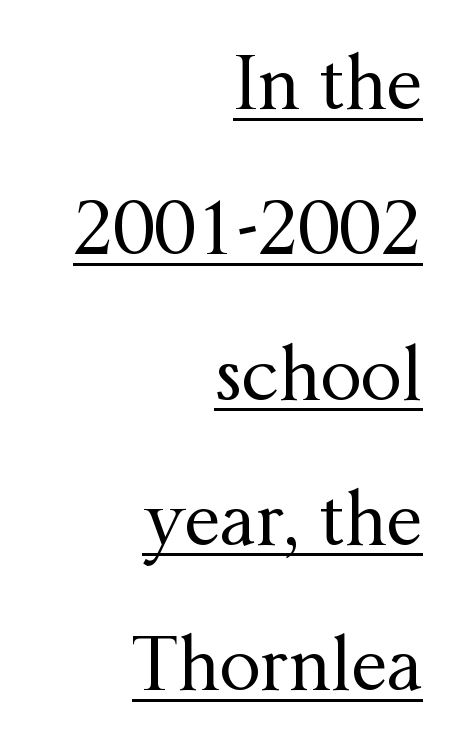
Line spacing here is loose. Stroke terminals: seriffed. Short note: letters normally spaced. Style check: upright. The text block is weighted toward the right margin, trailing off unevenly leftward. This sample has the flowing, uneven cadence of proportional lettering.
